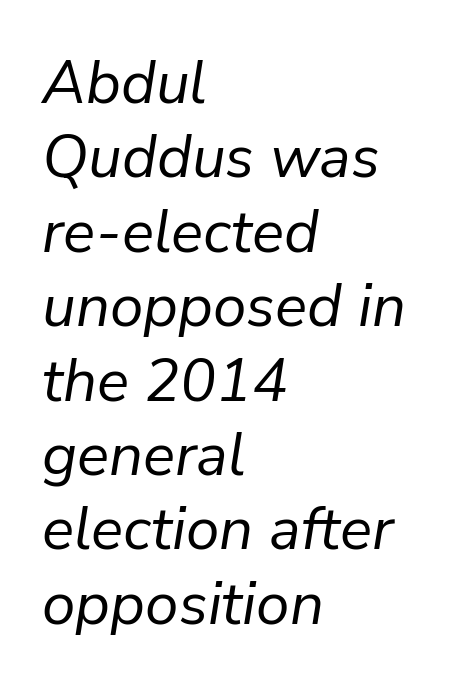
Stroke mass is kept to a normal reading level or below. The font's italic variant was chosen for this text. This rendering features lettering with no underline. Where is the straight margin? On the left. Think of a printed novel: that variable character pitch is what you see here. Observe the ordinary spacing: letters are neighbours, not strangers.
